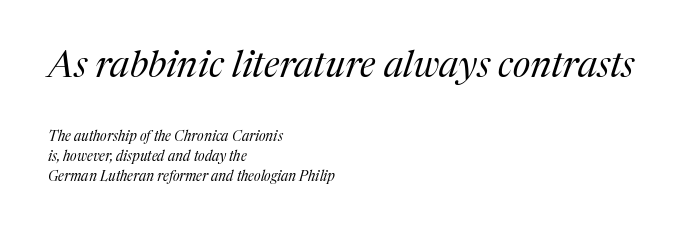
Q: Is the text bold? A: No.
Q: Is the text italic (slanted)? A: Yes, it leans right by about 17 degrees.
Q: Is the typeface a serif or a sans-serif typeface? A: Serif.
Q: Is the text underlined? A: No.
Q: How is the paragraph aligned? A: Left-aligned.
Q: Is the spacing between letters normal or unusually wide? A: Normal.
Q: Is the spacing between lines tight, normal or loose? A: Normal.
Q: Which block of text is set in a larger size, the first (top) or the second (bottom)? A: The first (top) one.
Q: Width (condensed, normal, or wide)? A: Normal.
Q: Stroke contrast? A: Medium.
Q: x-height? A: Medium.
Q: Monospaced? A: No.
